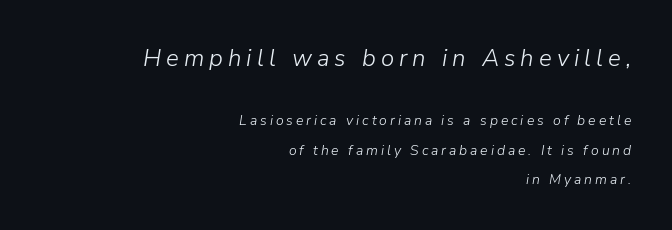
You could fit nearly another row in the gap between these rows. Between these two stacked blocks, the higher one wins on size. The horizontal fit of the characters is loose and conspicuously gappy. The letters look calm and open, with moderate or lighter stems.
